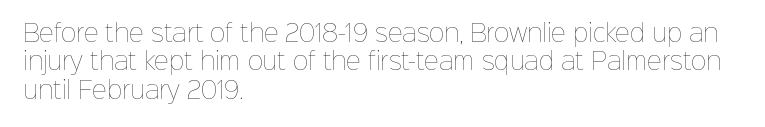
The image shows 23 px text type, upright; set left-aligned, line spacing 1.23x, normal letter spacing, not underlined.
